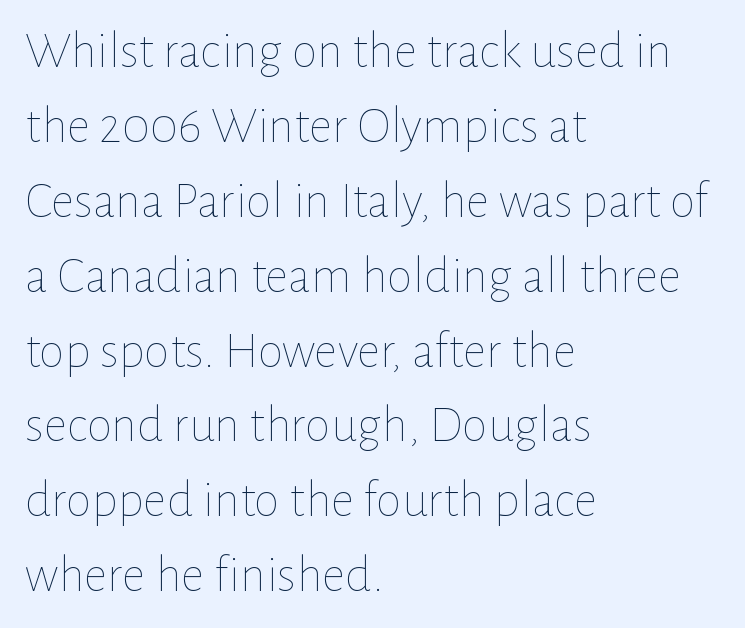
Q: Is the text bold? A: No.
Q: Is the text italic (slanted)? A: No, it is upright.
Q: Is the text underlined? A: No.
Q: How is the paragraph aligned? A: Left-aligned.
Q: Is the spacing between letters normal or unusually wide? A: Normal.
Q: Is the spacing between lines tight, normal or loose? A: Normal.
Q: Width (condensed, normal, or wide)? A: Normal.
Q: Stroke contrast? A: Low.
Q: x-height? A: Medium.
Q: Monospaced? A: No.
